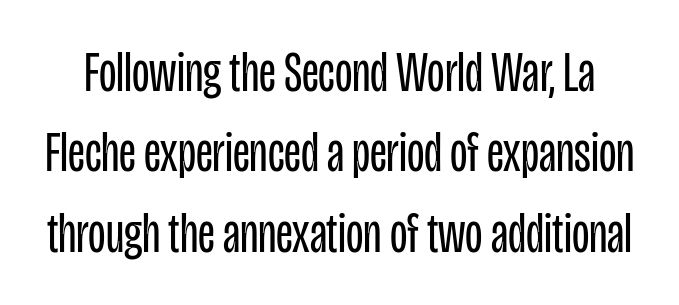
Q: Is the text bold? A: No.
Q: Is the text italic (slanted)? A: No, it is upright.
Q: Is the typeface a serif or a sans-serif typeface? A: Sans-serif.
Q: Is the text underlined? A: No.
Q: Is the spacing between letters normal or unusually wide? A: Normal.
Q: Is the spacing between lines tight, normal or loose? A: Normal.
Q: Width (condensed, normal, or wide)? A: Condensed.
Q: Stroke contrast? A: Low.
Q: x-height? A: Large.
Q: Monospaced? A: No.
